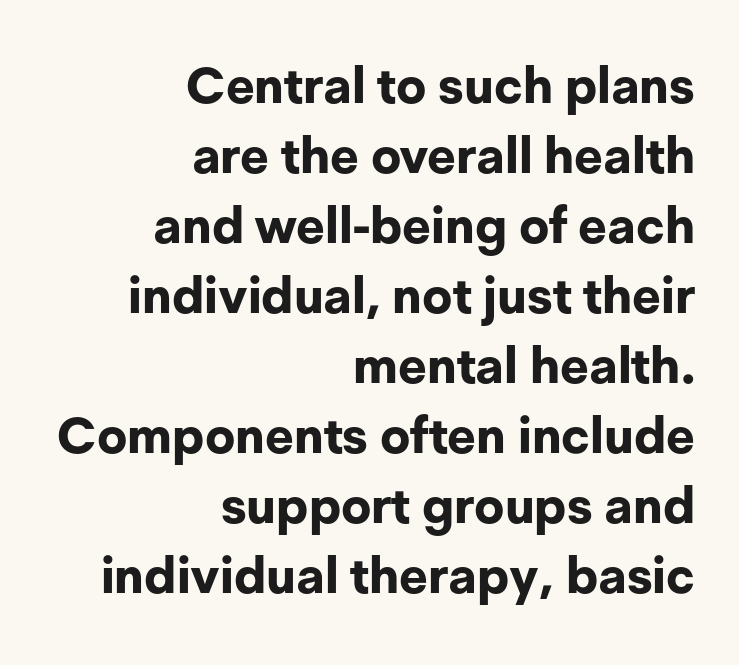
The image shows 50 px bold sans-serif type, upright; set right-aligned, normal line spacing (1.4x), normal letter spacing, not underlined; low stroke contrast and a medium x-height.
